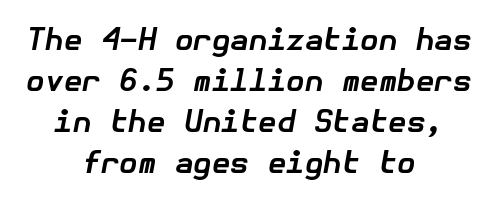
The image shows 30 px bold type, italic (leaning right); set centered, normal line spacing (1.37x), normal letter spacing, not underlined; low stroke contrast and a medium x-height.
